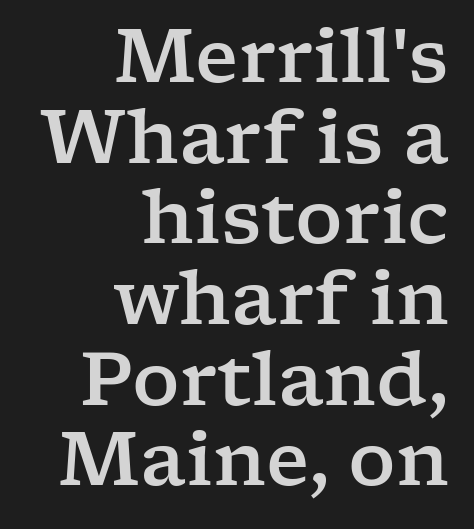
{"serif": "yes", "italic": "no", "width": "wide", "stroke_contrast": "low", "x_height": "medium", "monospaced": "no", "underline": "no", "align": "right", "line_spacing": "tight", "line_spacing_ratio": 1.09, "letter_spacing": "normal", "letter_spacing_em": 0.0, "glyph_px": 74}
